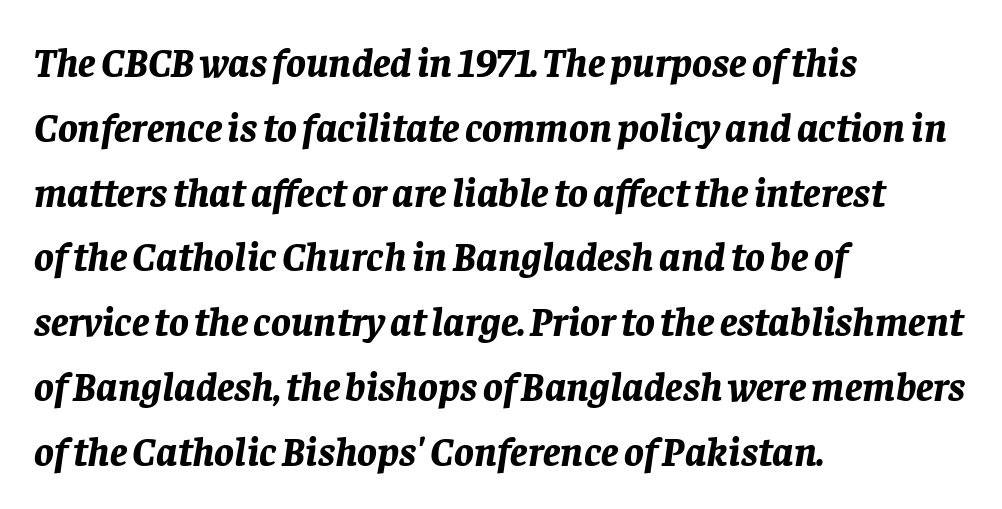
The image shows 41 px bold type, italic (leaning right); set left-aligned, normal line spacing (1.58x), normal letter spacing, not underlined; low stroke contrast and a large x-height.
